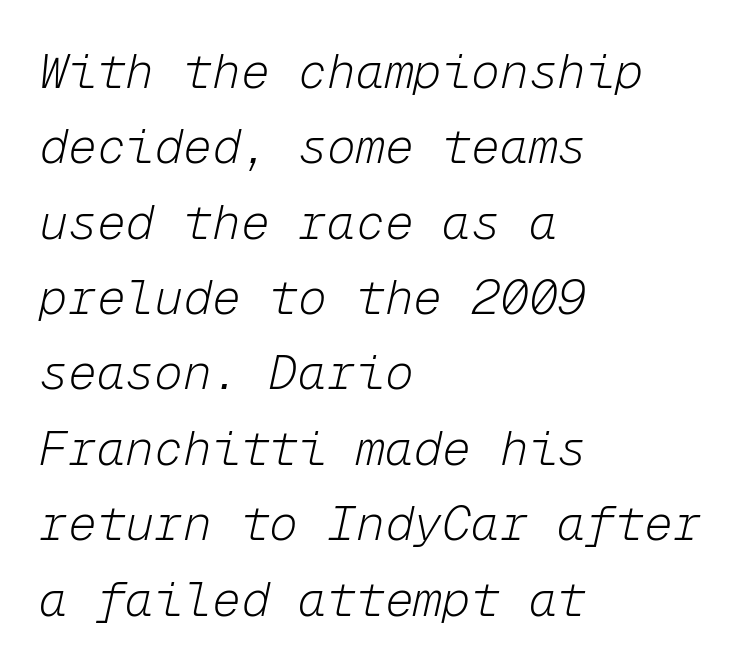
{"italic": "yes", "lean": "right", "slant_degrees": 12, "bold": "no", "weight": "light", "width": "normal", "stroke_contrast": "low", "x_height": "medium", "monospaced": "yes", "underline": "no", "align": "left", "line_spacing": "normal", "line_spacing_ratio": 1.57, "letter_spacing": "normal", "letter_spacing_em": 0.0, "glyph_px": 48}
